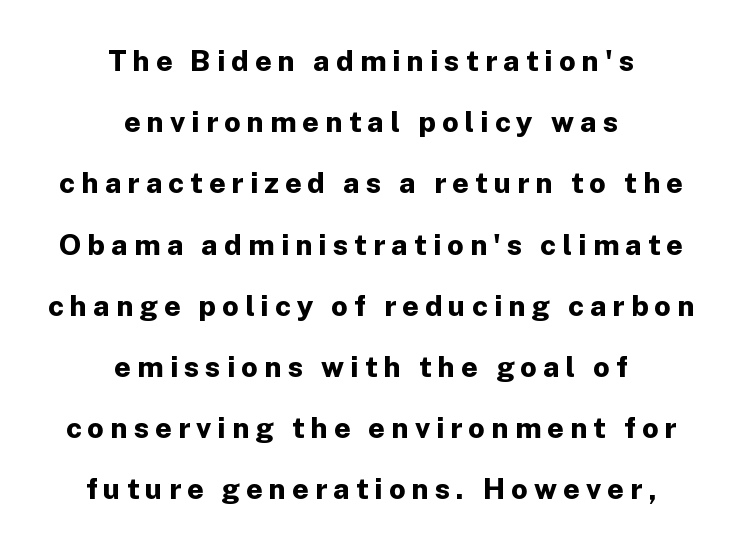
{"serif": "no", "italic": "no", "bold": "yes", "weight": "bold", "width": "normal", "stroke_contrast": "low", "x_height": "medium", "monospaced": "no", "underline": "no", "align": "center", "line_spacing": "loose", "line_spacing_ratio": 2.11, "letter_spacing": "wide", "letter_spacing_em": 0.21, "glyph_px": 29}
